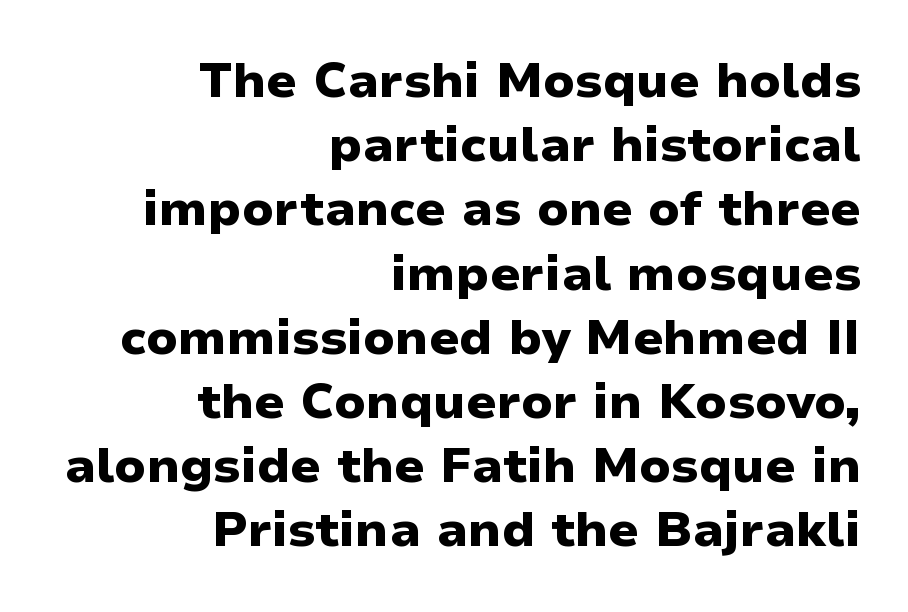
Q: Is the text bold? A: Yes.
Q: Is the text italic (slanted)? A: No, it is upright.
Q: Is the typeface a serif or a sans-serif typeface? A: Sans-serif.
Q: Is the text underlined? A: No.
Q: How is the paragraph aligned? A: Right-aligned.
Q: Is the spacing between letters normal or unusually wide? A: Normal.
Q: Is the spacing between lines tight, normal or loose? A: Normal.
Q: Width (condensed, normal, or wide)? A: Normal.
Q: Stroke contrast? A: Low.
Q: x-height? A: Medium.
Q: Monospaced? A: No.
